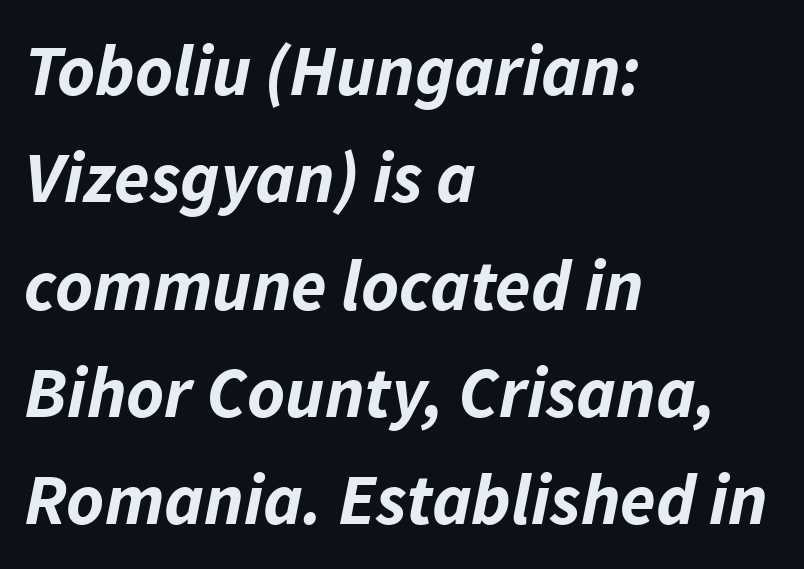
The image shows 72 px bold type, italic (leaning right); set left-aligned, normal line spacing (1.49x), normal letter spacing, not underlined; low stroke contrast and a medium x-height.
